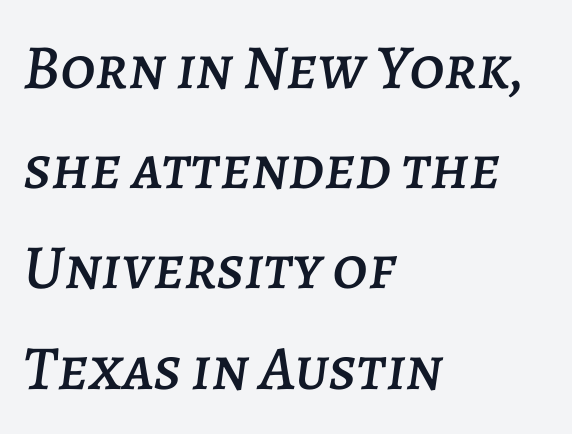
{"italic": "yes", "lean": "right", "slant_degrees": 7, "width": "normal", "stroke_contrast": "low", "x_height": "large", "monospaced": "no", "underline": "no", "align": "left", "line_spacing": "normal", "line_spacing_ratio": 1.59, "letter_spacing": "normal", "letter_spacing_em": 0.0, "glyph_px": 63}
